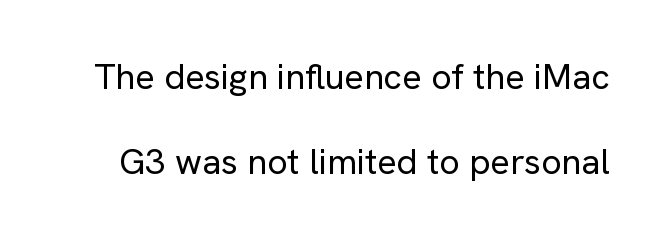
{"serif": "no", "italic": "no", "bold": "no", "weight": "regular", "width": "normal", "stroke_contrast": "low", "x_height": "medium", "monospaced": "no", "underline": "no", "line_spacing": "loose", "line_spacing_ratio": 2.35, "letter_spacing": "normal", "letter_spacing_em": 0.0, "glyph_px": 36}
